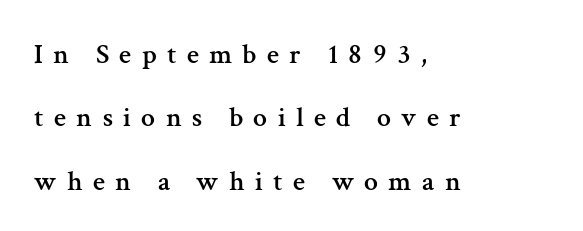
Looks like regular typesetting: each glyph gets only the width it needs. Compared with a centered layout, this one pins lines to the left instead. Tracking here is generous; glyphs stand well apart from one another. The passage shown is not underscored anywhere.
